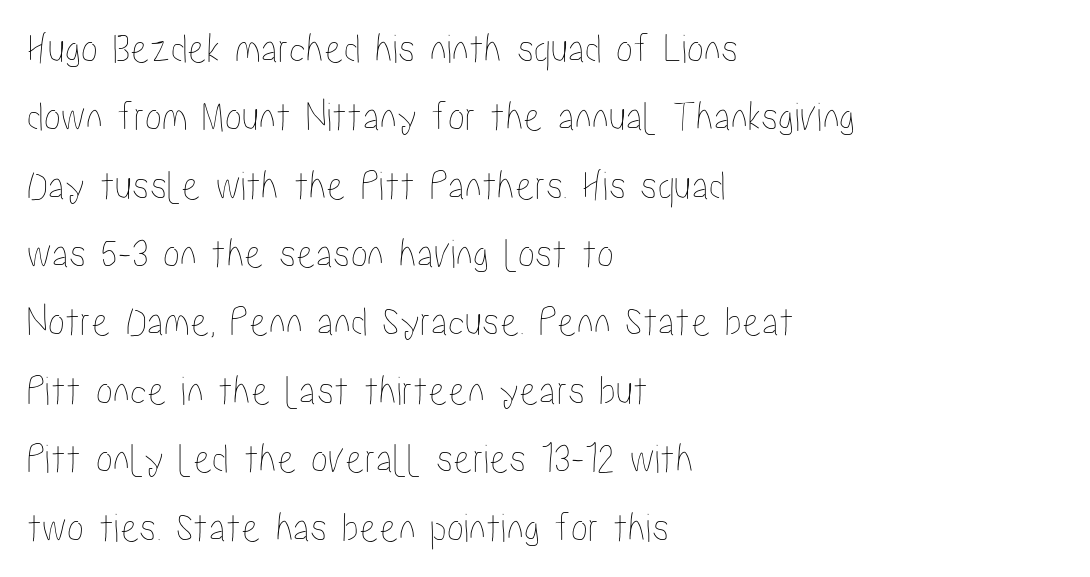
This block has exactly the height ordinary leading produces. Rule under the text: the space is simply empty. All the whitespace from short lines collects on the right. Every character sits straight up, as roman type does.
